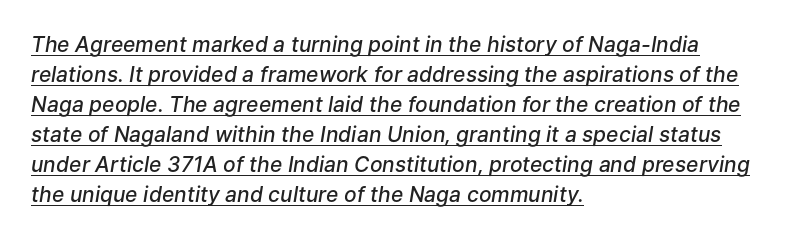
Visually the block forms a straight wall on the left and a jagged coastline on the right. Yep, that's italic — everything's leaning. Stems and bowls a touch heavier than normal — semibold. What's the leading like? Ordinary, nothing unusual.
